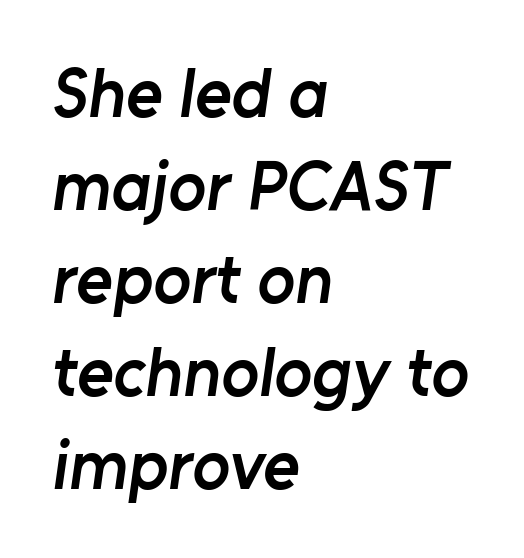
There is no visible air inserted between adjacent glyphs. This is moderately heavy type, rendered in semibold. One-word summary of the alignment: left. Regarding serifs, this sample does without them. Honestly, there is no underline to notice here at all. Each letter keeps its own natural width here, so spacing adapts to shape.
